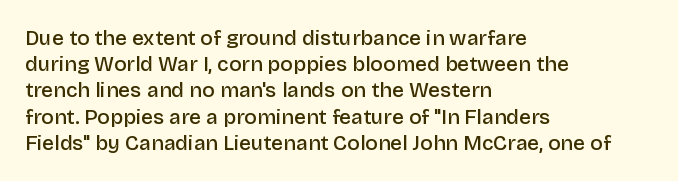
Q: Is the text bold? A: Semi-bold.
Q: Is the text italic (slanted)? A: No, it is upright.
Q: Is the text underlined? A: No.
Q: How is the paragraph aligned? A: Left-aligned.
Q: Is the spacing between letters normal or unusually wide? A: Normal.
Q: Is the spacing between lines tight, normal or loose? A: Normal.
